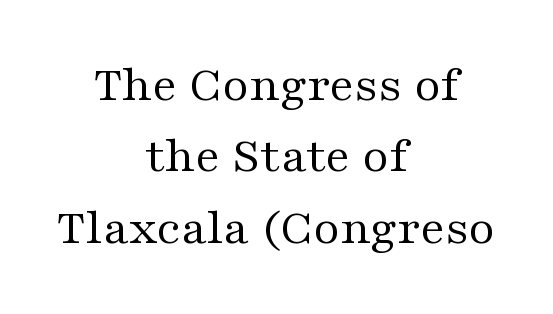
Q: Is the text bold? A: No.
Q: Is the text italic (slanted)? A: No, it is upright.
Q: Is the typeface a serif or a sans-serif typeface? A: Serif.
Q: Is the text underlined? A: No.
Q: How is the paragraph aligned? A: Centered.
Q: Is the spacing between letters normal or unusually wide? A: Normal.
Q: Is the spacing between lines tight, normal or loose? A: Normal.
Q: Width (condensed, normal, or wide)? A: Wide.
Q: Stroke contrast? A: Medium.
Q: x-height? A: Medium.
Q: Monospaced? A: No.
